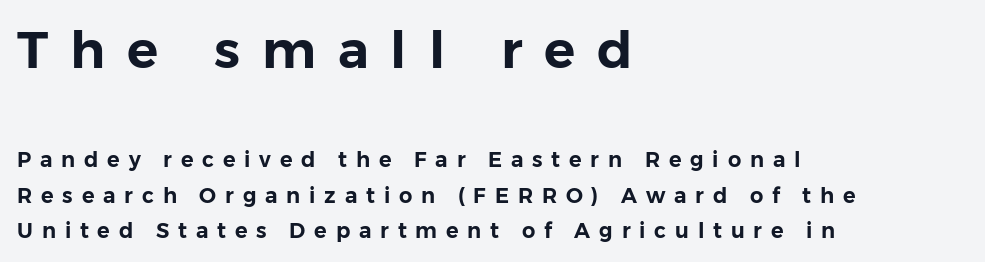
Teacher's note: observe the even left margin — that is flush-left alignment. Successive baselines arrive at the customary interval. Any mark beneath the type? The region is blank. Typesetter's note — upper block bumped up in size, lower block left smaller. Looks like regular typesetting: each glyph gets only the width it needs.
